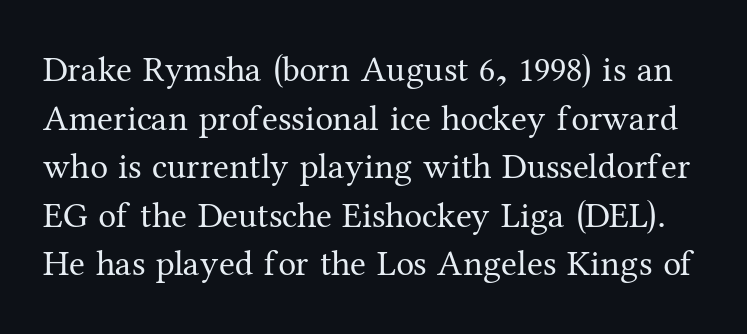
Q: Is the text bold? A: No.
Q: Is the text italic (slanted)? A: No, it is upright.
Q: Is the typeface a serif or a sans-serif typeface? A: Serif.
Q: Is the text underlined? A: No.
Q: Is the spacing between letters normal or unusually wide? A: Normal.
Q: Is the spacing between lines tight, normal or loose? A: Normal.
Q: Width (condensed, normal, or wide)? A: Normal.
Q: Stroke contrast? A: Medium.
Q: x-height? A: Medium.
Q: Monospaced? A: No.
